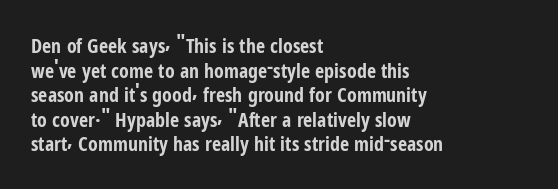
The foot of each line stays bare and open. The letters are bold, with thick, heavy strokes. The letters stand straight up with perfectly vertical stems. Compared with typical body copy, the letter spacing here is the same. These lines stack with their left ends in a neat column.
